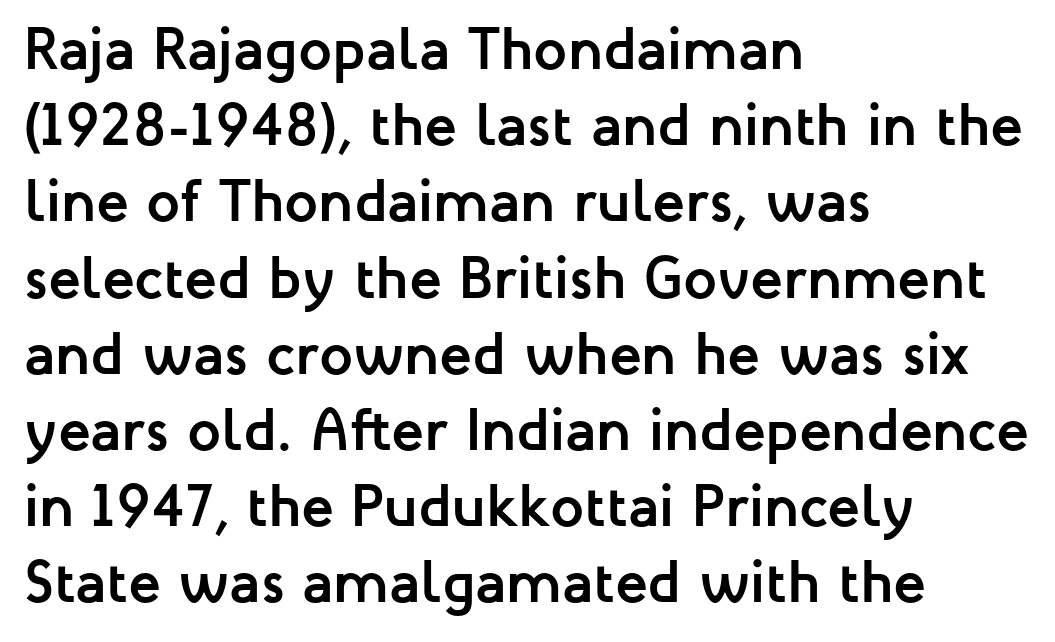
{"serif": "no", "italic": "no", "bold": "yes", "weight": "semibold", "width": "normal", "stroke_contrast": "low", "x_height": "medium", "monospaced": "no", "underline": "no", "align": "left", "line_spacing": "normal", "line_spacing_ratio": 1.27, "letter_spacing": "normal", "letter_spacing_em": 0.0, "glyph_px": 60}
